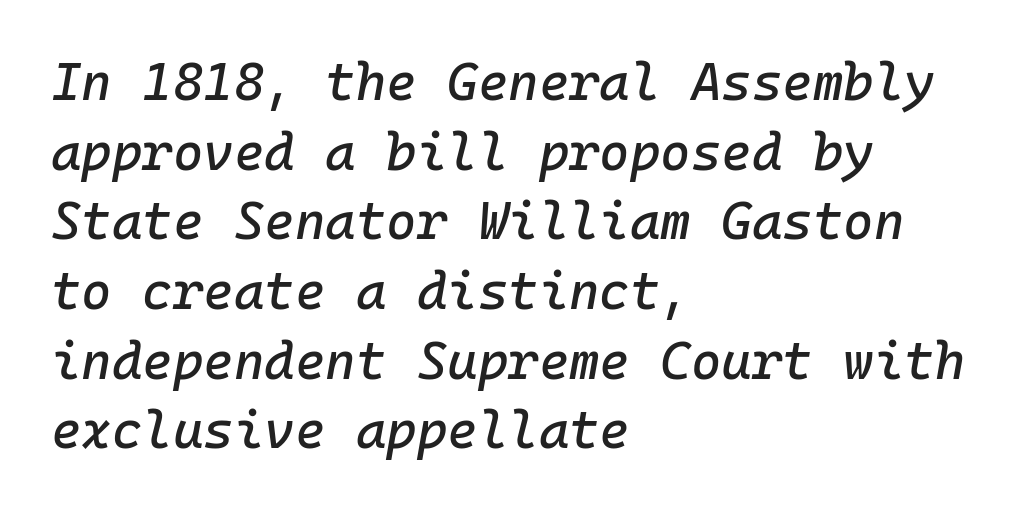
Q: Is the text italic (slanted)? A: Yes, it leans right by about 10 degrees.
Q: Is the text underlined? A: No.
Q: How is the paragraph aligned? A: Left-aligned.
Q: Is the spacing between letters normal or unusually wide? A: Normal.
Q: Is the spacing between lines tight, normal or loose? A: Normal.
Q: Width (condensed, normal, or wide)? A: Normal.
Q: Stroke contrast? A: Low.
Q: x-height? A: Medium.
Q: Monospaced? A: Yes.
